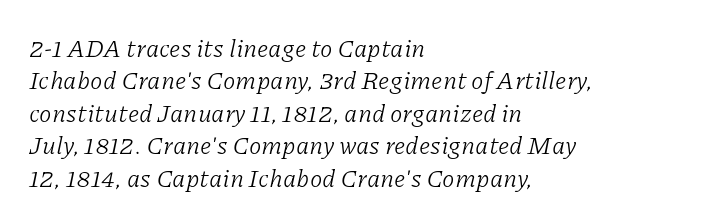
This sample is left-justified, so line endings fall wherever the words run out. The passage shown is not bold in any degree. This sample keeps an unexceptional amount of space between lines. Type without underlining.
